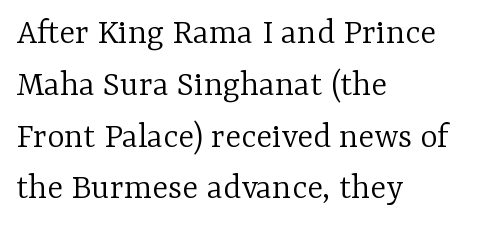
The image shows 37 px light serif type, upright; set left-aligned, normal line spacing (1.4x), normal letter spacing, not underlined; low stroke contrast and a medium x-height.
